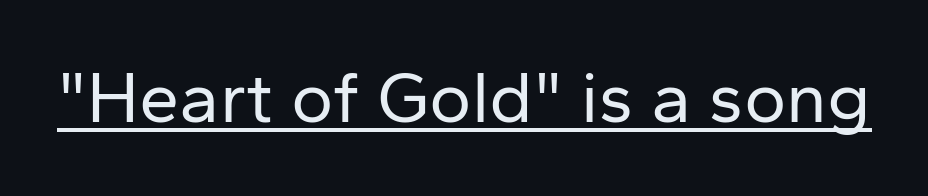
{"serif": "no", "italic": "no", "bold": "no", "weight": "regular", "width": "normal", "stroke_contrast": "low", "x_height": "medium", "monospaced": "no", "underline": "yes", "letter_spacing": "normal", "letter_spacing_em": 0.0, "glyph_px": 72}
